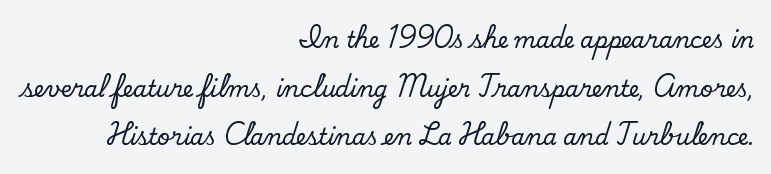
Q: Is the text bold? A: No.
Q: Is the text underlined? A: No.
Q: How is the paragraph aligned? A: Right-aligned.
Q: Is the spacing between letters normal or unusually wide? A: Normal.
Q: Is the spacing between lines tight, normal or loose? A: Loose.
